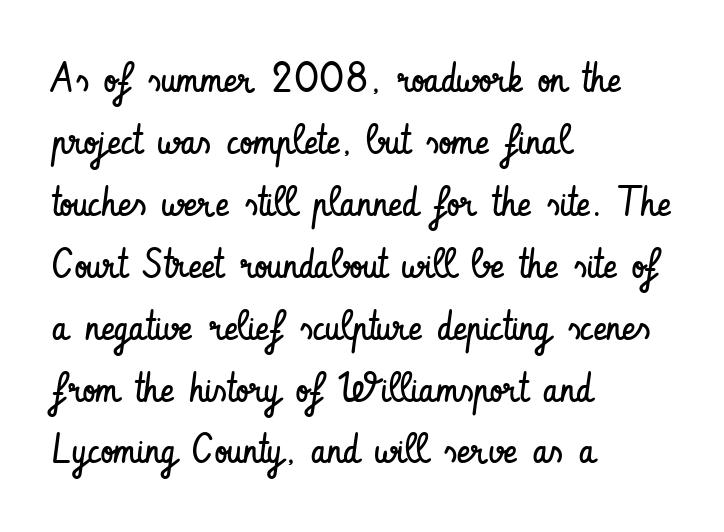
Q: Is the text bold? A: No.
Q: Is the text italic (slanted)? A: No, it is upright.
Q: Is the typeface a serif or a sans-serif typeface? A: Sans-serif.
Q: Is the text underlined? A: No.
Q: How is the paragraph aligned? A: Left-aligned.
Q: Is the spacing between letters normal or unusually wide? A: Normal.
Q: Is the spacing between lines tight, normal or loose? A: Normal.
Q: Width (condensed, normal, or wide)? A: Condensed.
Q: Stroke contrast? A: Low.
Q: x-height? A: Small.
Q: Monospaced? A: No.
